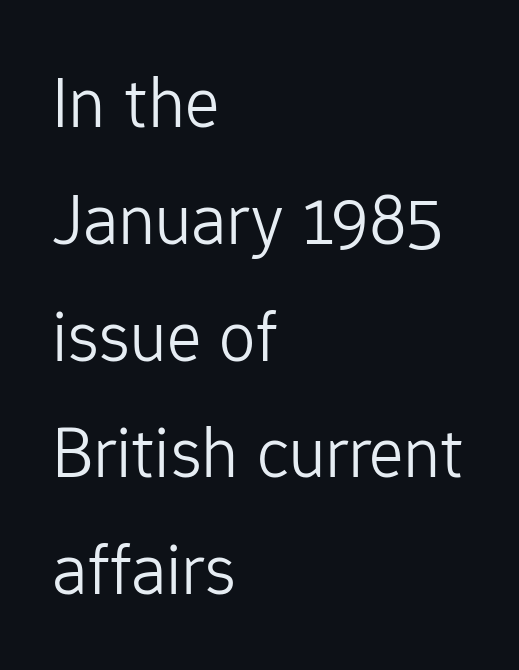
All the whitespace from short lines collects on the right. The font sits on the lighter half of the weight spectrum, regular included. No extra tracking has been applied to these lines. I'd call this a sans setting — the letters go barefoot. If you drew a line through each stem, it would be perfectly vertical. Spacing verdict: proportional, widths tailored to each character.
